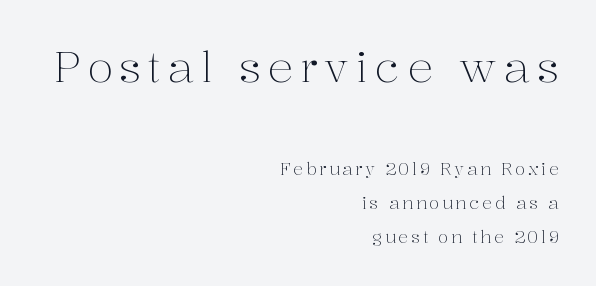
Q: Is the text bold? A: No.
Q: Is the text italic (slanted)? A: No, it is upright.
Q: Is the typeface a serif or a sans-serif typeface? A: Serif.
Q: Is the text underlined? A: No.
Q: How is the paragraph aligned? A: Right-aligned.
Q: Is the spacing between lines tight, normal or loose? A: Loose.
Q: Which block of text is set in a larger size, the first (top) or the second (bottom)? A: The first (top) one.
Q: Width (condensed, normal, or wide)? A: Normal.
Q: Stroke contrast? A: Medium.
Q: x-height? A: Medium.
Q: Monospaced? A: No.
